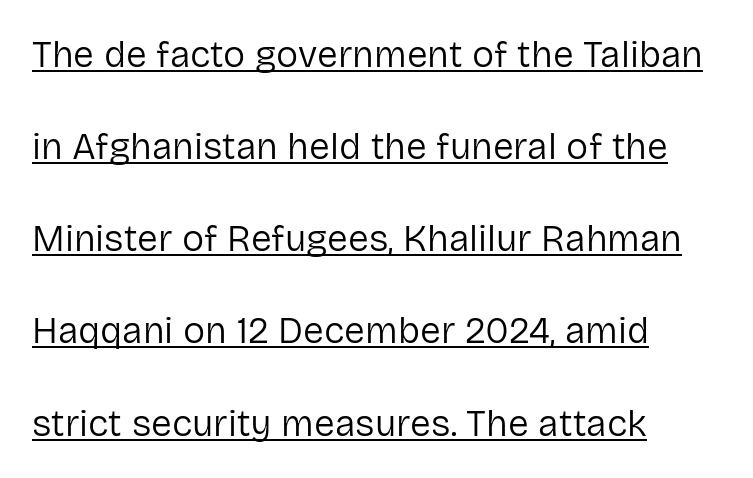
The image shows 37 px regular-weight sans-serif type, upright; set left-aligned, loose line spacing (2.49x), normal letter spacing, underlined; low stroke contrast and a medium x-height.
